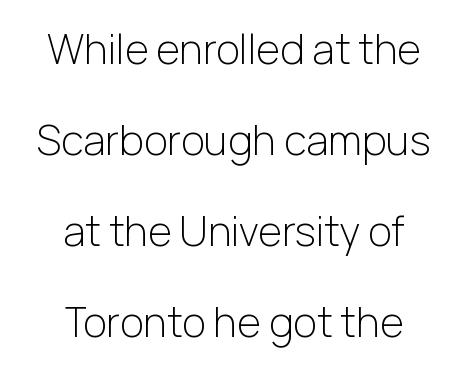
What kind of face is this? One without serifs — a sans. Italic? Not at all — the glyphs are vertical. Think standard paragraph weight, or any step lighter than that. The typesetter chose a symmetrical, centered arrangement here. This block would shrink considerably if given ordinary leading; it's expanded now. Honestly, there is no underline to notice here at all.
